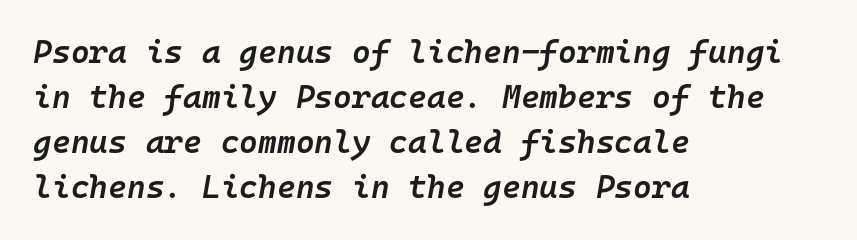
{"italic": "yes", "lean": "right", "slant_degrees": 10, "bold": "semi", "weight": "semibold", "width": "normal", "stroke_contrast": "low", "x_height": "medium", "monospaced": "yes", "underline": "no", "align": "left", "line_spacing": "normal", "line_spacing_ratio": 1.41, "letter_spacing": "normal", "letter_spacing_em": 0.0, "glyph_px": 32}
